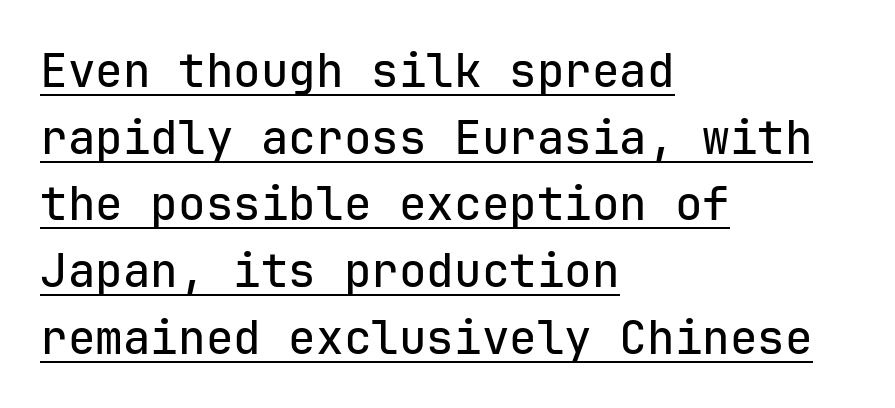
{"serif": "no", "italic": "no", "width": "normal", "stroke_contrast": "low", "x_height": "medium", "monospaced": "yes", "underline": "yes", "align": "left", "line_spacing": "normal", "line_spacing_ratio": 1.45, "letter_spacing": "normal", "letter_spacing_em": 0.0, "glyph_px": 46}
